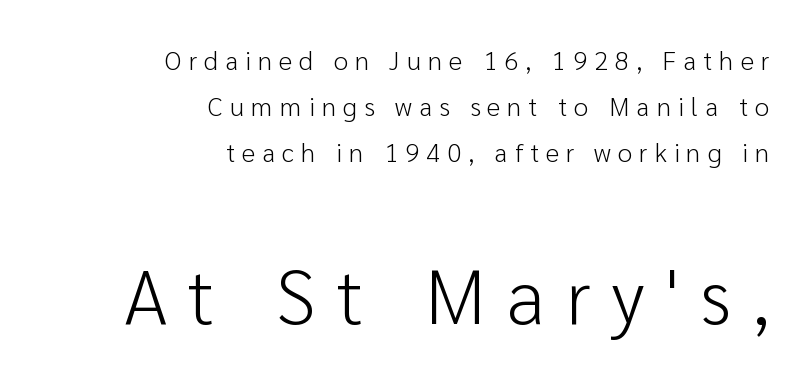
The image shows 77 px light sans-serif type, upright; set right-aligned, line spacing 1.76x, unusually wide letter spacing (+0.27 em), not underlined; the second (bottom) block is 2.96x larger; low stroke contrast and a medium x-height.
